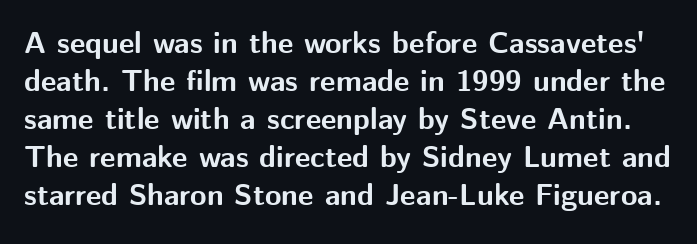
{"serif": "no", "italic": "no", "bold": "yes", "weight": "bold", "width": "normal", "stroke_contrast": "medium", "x_height": "medium", "monospaced": "no", "underline": "no", "line_spacing": "normal", "line_spacing_ratio": 1.27, "letter_spacing": "normal", "letter_spacing_em": 0.0, "glyph_px": 30}
